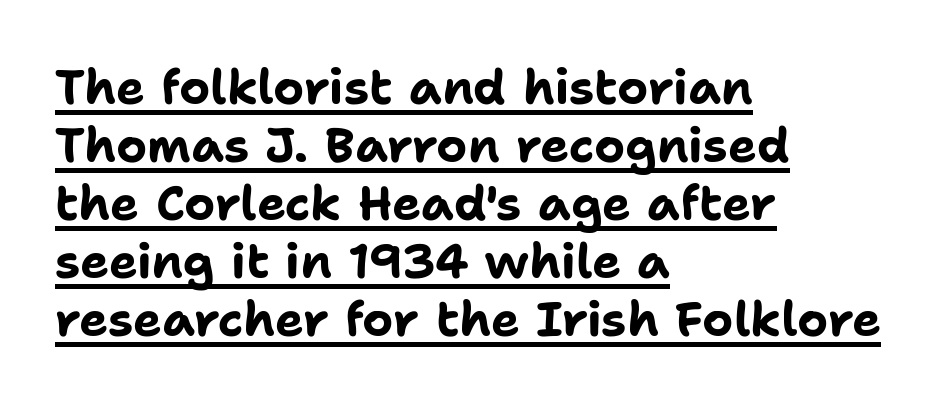
Q: Is the text bold? A: Yes.
Q: Is the text italic (slanted)? A: No, it is upright.
Q: Is the typeface a serif or a sans-serif typeface? A: Sans-serif.
Q: Is the text underlined? A: Yes.
Q: How is the paragraph aligned? A: Left-aligned.
Q: Is the spacing between letters normal or unusually wide? A: Normal.
Q: Width (condensed, normal, or wide)? A: Normal.
Q: Stroke contrast? A: Low.
Q: x-height? A: Medium.
Q: Monospaced? A: No.
